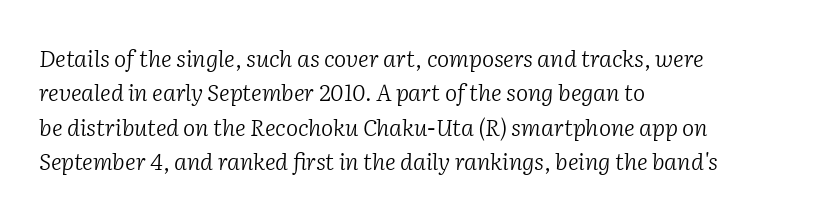
The image shows 23 px text type, italic (leaning right); set left-aligned, normal line spacing (1.49x), normal letter spacing, not underlined.
